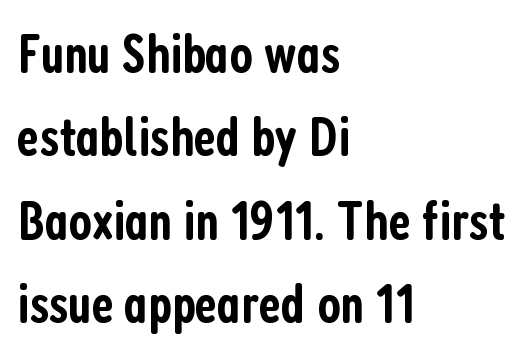
The image shows 56 px semibold, condensed sans-serif type, upright; set left-aligned, normal line spacing (1.49x), normal letter spacing, not underlined; low stroke contrast and a medium x-height.
